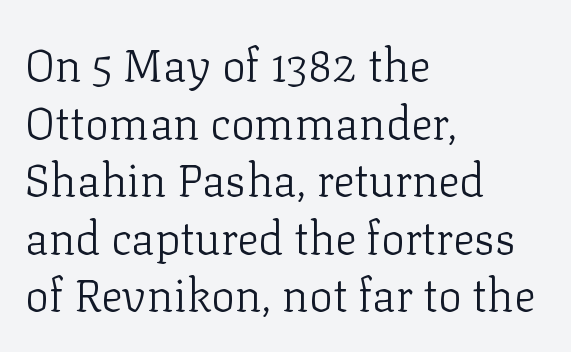
{"serif": "yes", "italic": "no", "bold": "no", "weight": "light", "width": "normal", "stroke_contrast": "low", "x_height": "medium", "monospaced": "no", "underline": "no", "align": "left", "line_spacing": "normal", "line_spacing_ratio": 1.28, "letter_spacing": "normal", "letter_spacing_em": 0.0, "glyph_px": 45}
